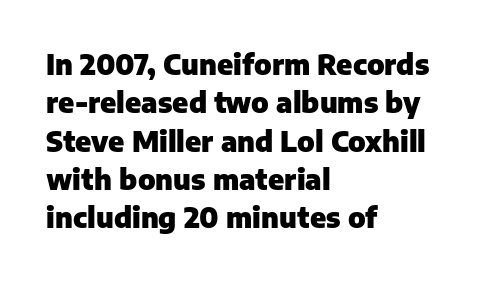
Q: Is the text bold? A: Yes.
Q: Is the text italic (slanted)? A: No, it is upright.
Q: Is the typeface a serif or a sans-serif typeface? A: Sans-serif.
Q: Is the text underlined? A: No.
Q: How is the paragraph aligned? A: Left-aligned.
Q: Is the spacing between letters normal or unusually wide? A: Normal.
Q: Is the spacing between lines tight, normal or loose? A: Normal.
Q: Width (condensed, normal, or wide)? A: Normal.
Q: Stroke contrast? A: Low.
Q: x-height? A: Medium.
Q: Monospaced? A: No.
